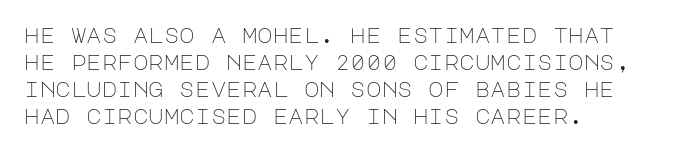
{"italic": "no", "bold": "no", "underline": "no", "align": "left", "line_spacing": "normal", "line_spacing_ratio": 1.28, "letter_spacing": "normal", "letter_spacing_em": 0.0, "glyph_px": 21}
